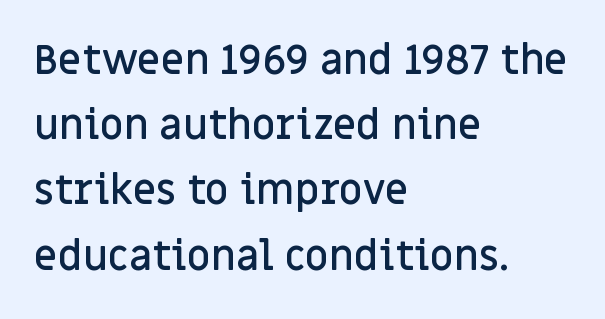
The font's upright variant was chosen for this text. The passage is arranged the way most books set body copy — flush left. The lines sit at an ordinary, default distance from one another. The passage shown is typed in a proportional face where columns would drift.
